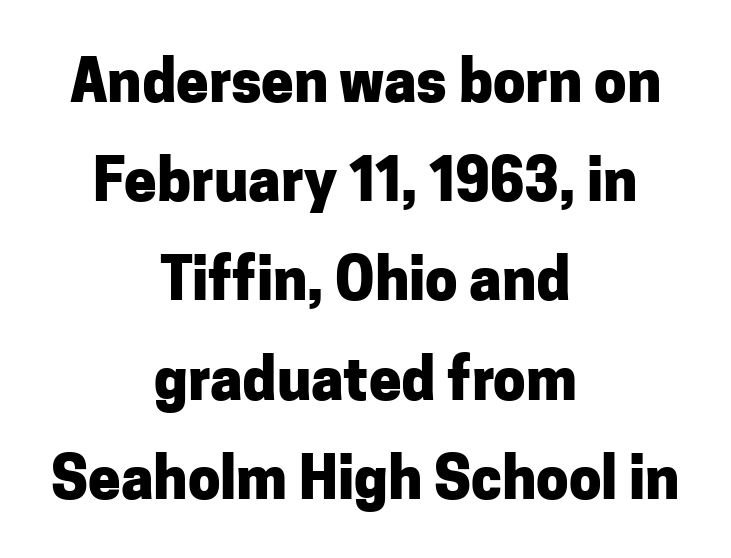
Quick note: underline off. These lines carry a lot of weight — the face is fully bold. The type sits square on the baseline with zero lean. This rendering employs a face without finishing strokes, i.e., a sans-serif.
